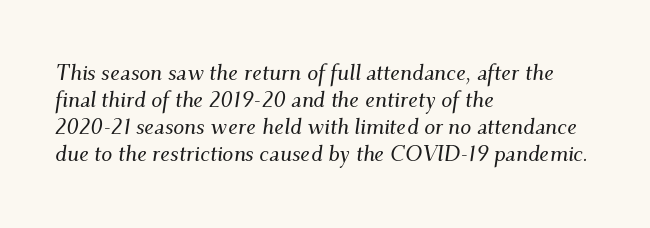
Quick note: italic. The ragged edge is on the right, which tells us the setting is flush left. This rendering leaves character spacing at its baseline value. Anything drawn beneath the words? Only blank space.
